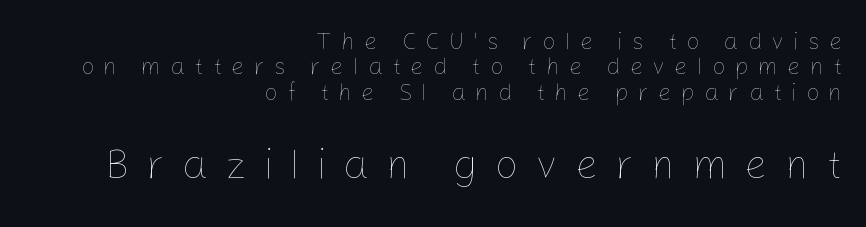
The image shows 41 px thin type, upright; set right-aligned, tight line spacing (1.1x), unusually wide letter spacing (+0.41 em), not underlined; the second (bottom) block is 1.78x larger; low stroke contrast and a medium x-height.
